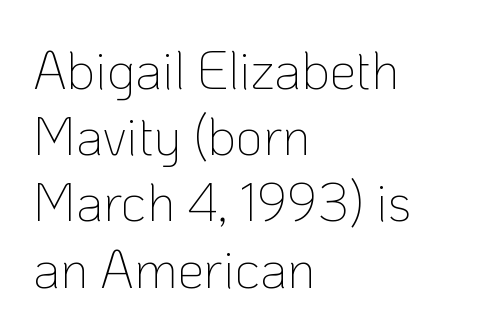
These lines were composed using upright roman letters. Just letters on the line, the space beneath them empty. Spacing verdict: proportional, widths tailored to each character. Does the type have serifs? No, each stem ends abruptly. Compared with typical paragraphs, the rows here are spaced about the same.
